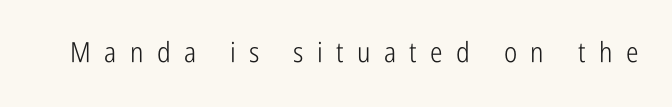
Ordinary non-slanted type is in use. Typographically, this falls in the sans-serif category. The glyphs are unaccompanied by any horizontal stroke below them. Varying glyph widths throughout — classic text-font behaviour. Letters have the restrained weight of plain body copy at most. The letterforms stand isolated, each surrounded by extra space.
